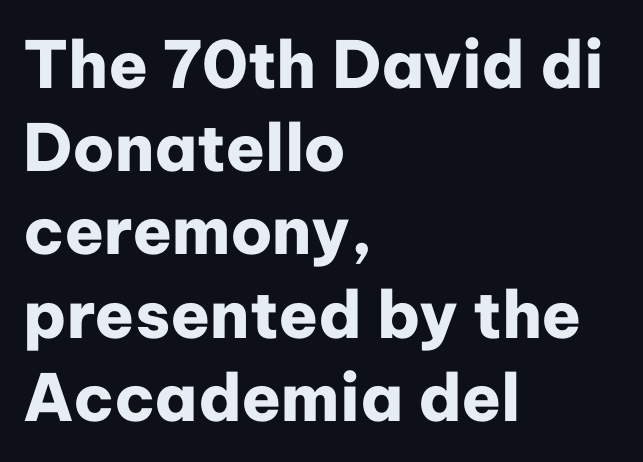
Students, this is bold: see how much ink each stroke carries. Each letter's strokes conclude bluntly, with no projecting serifs. Italic? Not at all — the glyphs are vertical. The rag falls on the right side of this text block. Each row of text sits above clean, open space. Short note: letters normally spaced.
